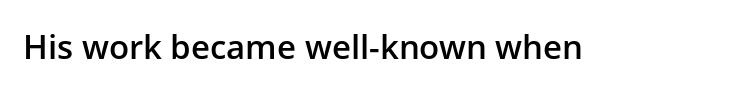
The image shows 33 px semibold sans-serif type, upright; set normal letter spacing, not underlined; low stroke contrast and a medium x-height.
